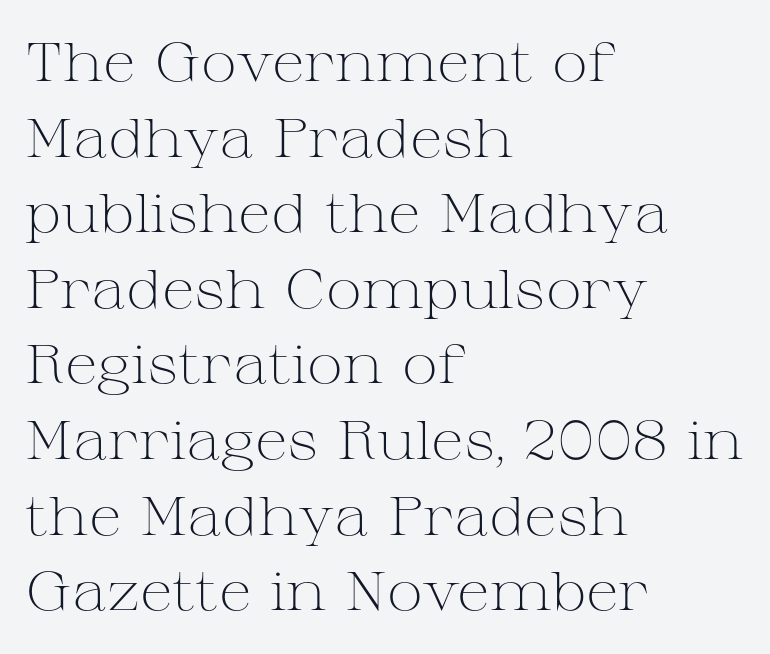
Look at the bottom of the vertical strokes: they flare into serifs here. Posture: straight, roman, zero tilt. The letters advance in unequal steps, a hallmark of proportional type. Evenly set lines give the paragraph a standard silhouette. No word sits above an underline. How are the letters spaced? Ordinarily, with no added tracking.
